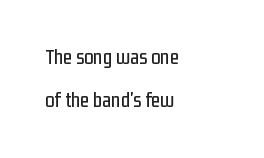
Q: Is the text italic (slanted)? A: No, it is upright.
Q: Is the text underlined? A: No.
Q: How is the paragraph aligned? A: Left-aligned.
Q: Is the spacing between letters normal or unusually wide? A: Normal.
Q: Is the spacing between lines tight, normal or loose? A: Loose.
